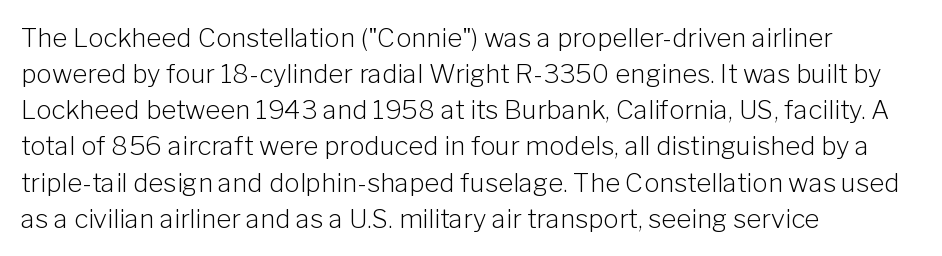
The image shows 26 px text type, upright; set left-aligned, normal line spacing (1.39x), normal letter spacing, not underlined.
